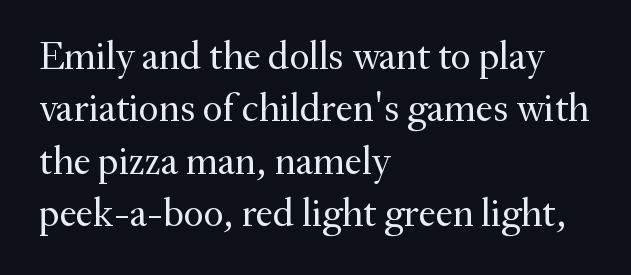
{"serif": "yes", "italic": "no", "bold": "no", "weight": "regular", "width": "normal", "stroke_contrast": "medium", "x_height": "small", "monospaced": "no", "underline": "no", "align": "left", "line_spacing": "normal", "line_spacing_ratio": 1.34, "letter_spacing": "normal", "letter_spacing_em": 0.0, "glyph_px": 39}
